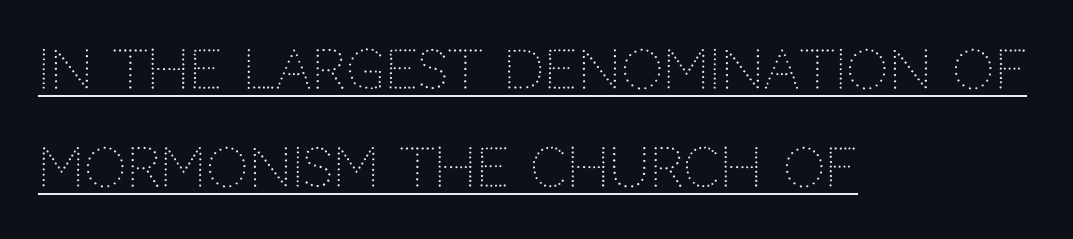
{"serif": "no", "italic": "no", "bold": "no", "weight": "light", "width": "normal", "stroke_contrast": "low", "x_height": "large", "monospaced": "no", "underline": "yes", "align": "left", "line_spacing_ratio": 1.85, "letter_spacing": "normal", "letter_spacing_em": 0.0, "glyph_px": 53}
